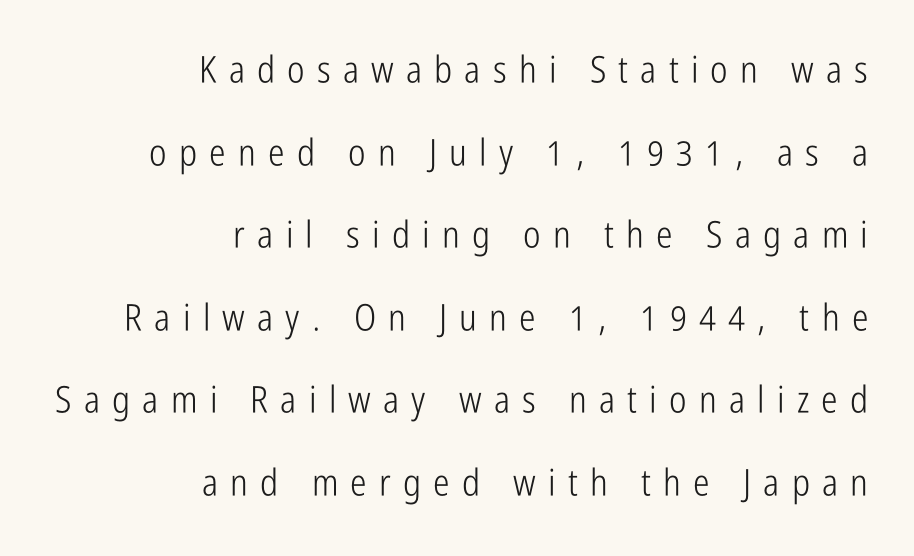
The text block is weighted toward the right margin, trailing off unevenly leftward. Vertically, the passage feels expansive, rows floating well apart. Ordinary non-slanted type is in use. A typesetter would call this heavily tracked-out type. The characters are drawn with everyday or finer stroke widths.
